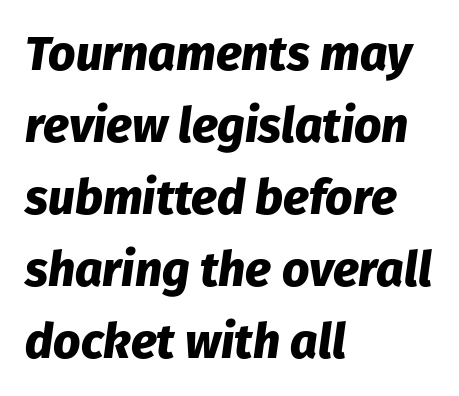
{"italic": "yes", "lean": "right", "slant_degrees": 8, "bold": "yes", "weight": "heavy", "width": "normal", "stroke_contrast": "low", "x_height": "medium", "monospaced": "no", "underline": "no", "align": "left", "line_spacing": "normal", "line_spacing_ratio": 1.5, "letter_spacing": "normal", "letter_spacing_em": 0.0, "glyph_px": 48}
